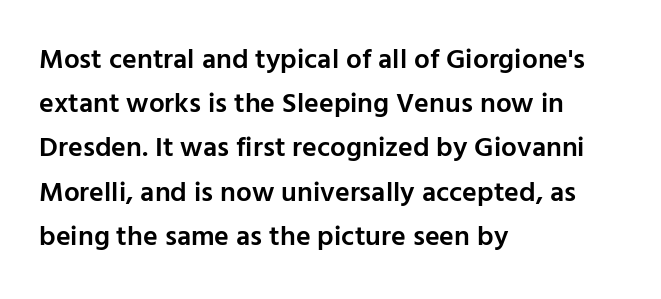
{"serif": "no", "italic": "no", "bold": "semi", "weight": "semibold", "width": "normal", "stroke_contrast": "low", "x_height": "medium", "monospaced": "no", "underline": "no", "align": "left", "line_spacing": "normal", "line_spacing_ratio": 1.58, "letter_spacing": "normal", "letter_spacing_em": 0.0, "glyph_px": 28}
